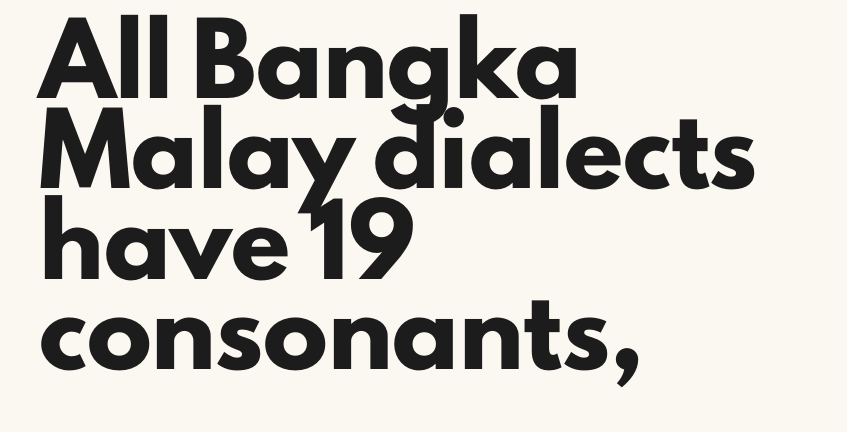
The strokes are fattened all the way to bold. Does the leading feel generous? No, just average. The gap between lines stays unmarked. Regarding serifs, this sample does without them. Observe the ordinary spacing: letters are neighbours, not strangers. The compositor pushed each line to the left boundary.
